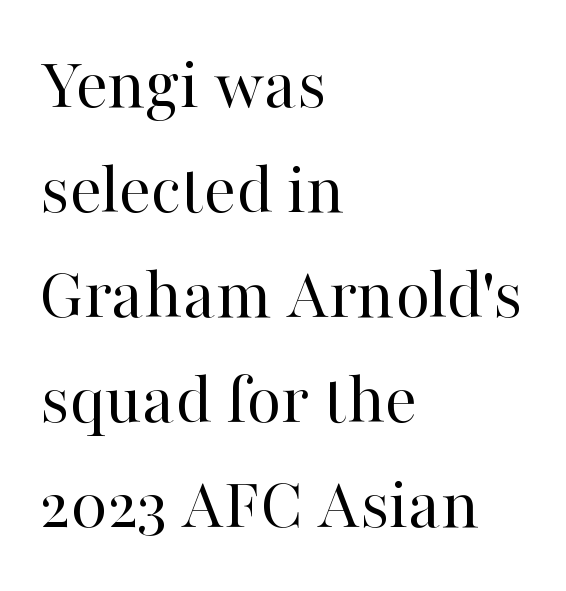
Q: Is the text bold? A: No.
Q: Is the text italic (slanted)? A: No, it is upright.
Q: Is the typeface a serif or a sans-serif typeface? A: Serif.
Q: Is the text underlined? A: No.
Q: How is the paragraph aligned? A: Left-aligned.
Q: Is the spacing between letters normal or unusually wide? A: Normal.
Q: Is the spacing between lines tight, normal or loose? A: Normal.
Q: Width (condensed, normal, or wide)? A: Normal.
Q: Stroke contrast? A: High.
Q: x-height? A: Medium.
Q: Monospaced? A: No.
